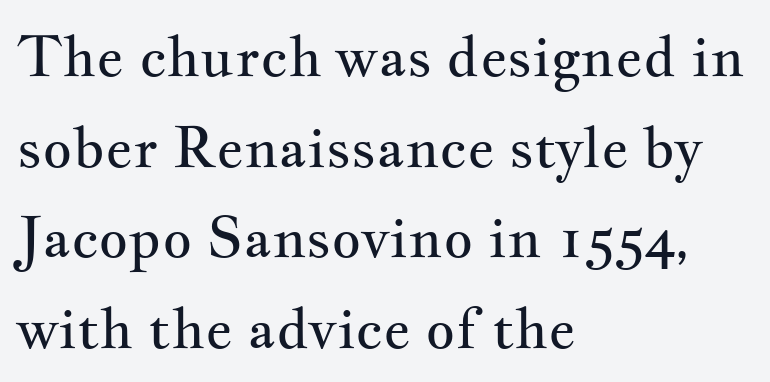
{"serif": "yes", "italic": "no", "bold": "no", "weight": "regular", "width": "wide", "stroke_contrast": "medium", "x_height": "small", "monospaced": "no", "underline": "no", "align": "left", "line_spacing": "normal", "line_spacing_ratio": 1.59, "letter_spacing": "normal", "letter_spacing_em": 0.0, "glyph_px": 57}
